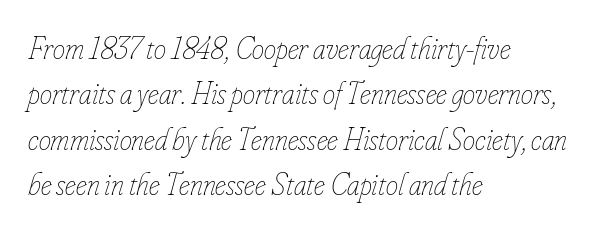
The image shows 31 px thin, condensed type, italic (leaning right); set left-aligned, normal line spacing (1.46x), normal letter spacing, not underlined; low stroke contrast and a small x-height.
